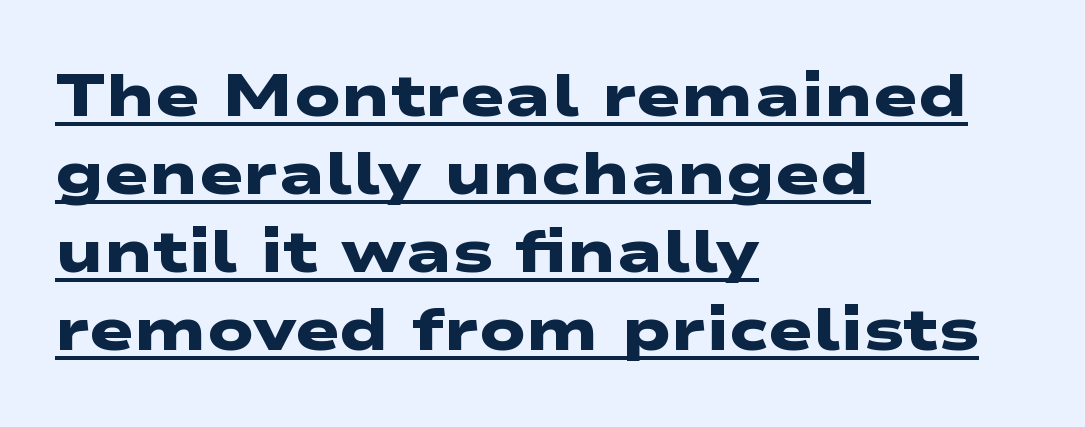
Q: Is the text bold? A: Yes.
Q: Is the typeface a serif or a sans-serif typeface? A: Sans-serif.
Q: Is the text underlined? A: Yes.
Q: How is the paragraph aligned? A: Left-aligned.
Q: Is the spacing between letters normal or unusually wide? A: Normal.
Q: Is the spacing between lines tight, normal or loose? A: Normal.
Q: Width (condensed, normal, or wide)? A: Wide.
Q: Stroke contrast? A: Low.
Q: x-height? A: Medium.
Q: Monospaced? A: No.
